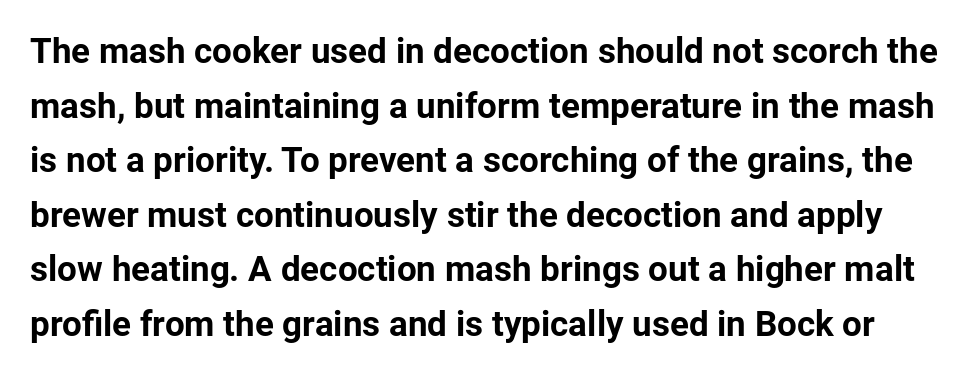
Q: Is the text bold? A: Yes.
Q: Is the text italic (slanted)? A: No, it is upright.
Q: Is the typeface a serif or a sans-serif typeface? A: Sans-serif.
Q: Is the text underlined? A: No.
Q: Is the spacing between letters normal or unusually wide? A: Normal.
Q: Is the spacing between lines tight, normal or loose? A: Normal.
Q: Width (condensed, normal, or wide)? A: Normal.
Q: Stroke contrast? A: Low.
Q: x-height? A: Medium.
Q: Monospaced? A: No.
